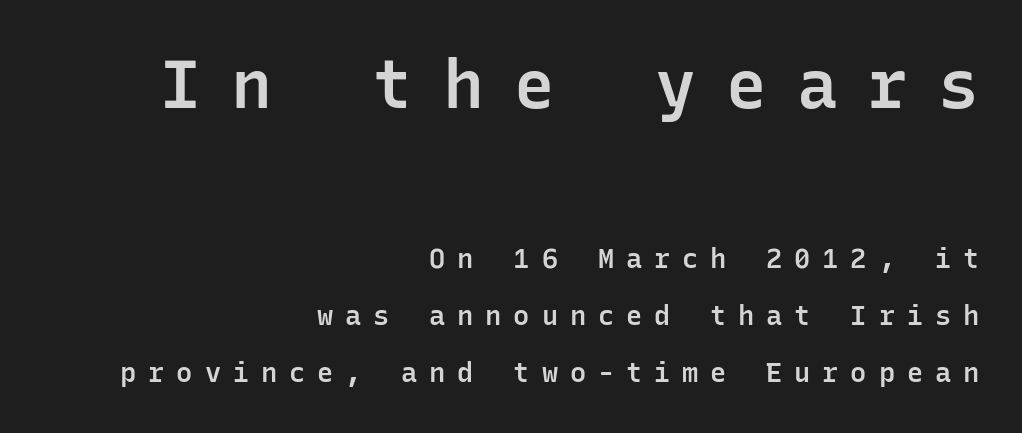
The image shows 68 px semibold sans-serif type, upright, monospaced; set right-aligned, loose line spacing (2.12x), unusually wide letter spacing (+0.44 em), not underlined; the first (top) block is 2.52x larger; low stroke contrast and a medium x-height.
